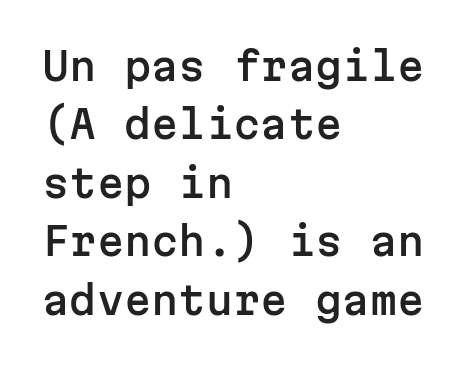
The image shows 39 px sans-serif type, upright, monospaced; set left-aligned, normal line spacing (1.5x), normal letter spacing, not underlined; low stroke contrast and a medium x-height.
